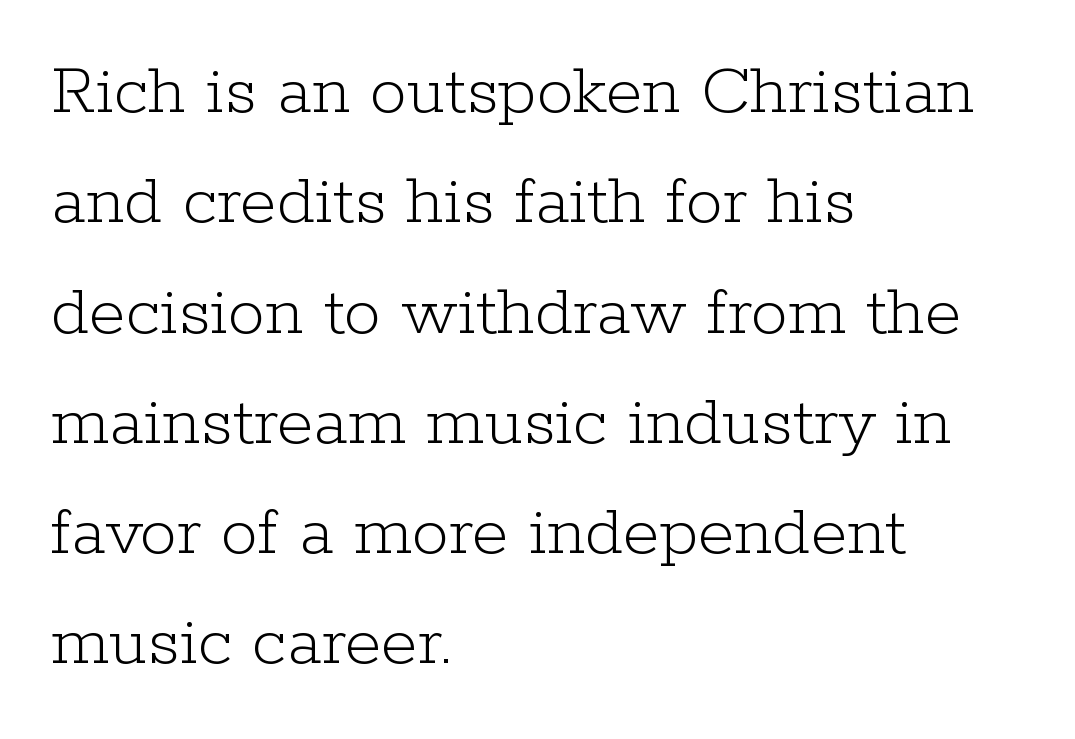
The image shows 74 px light serif type, upright; set left-aligned, normal line spacing (1.49x), normal letter spacing, not underlined; low stroke contrast and a medium x-height.
